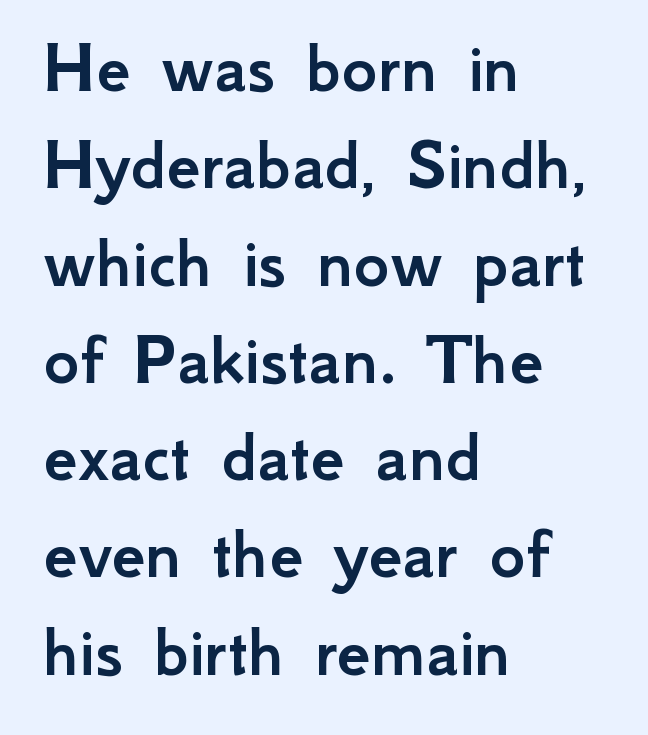
The text was rendered using a sans face with plain stroke endings. Varying glyph widths throughout — classic text-font behaviour. Posture: straight, roman, zero tilt. These lines sit exactly where default settings would place them. A classic flush-left, rag-right setting is used for this passage.
